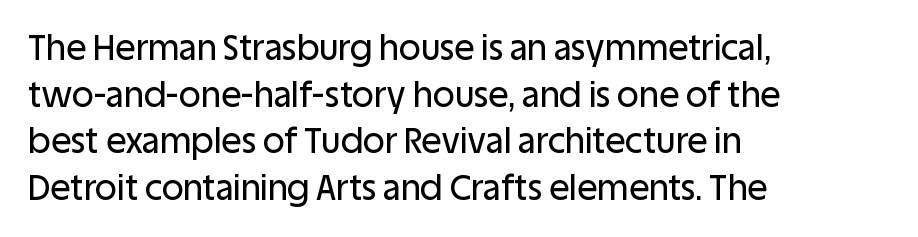
Q: Is the text italic (slanted)? A: No, it is upright.
Q: Is the typeface a serif or a sans-serif typeface? A: Sans-serif.
Q: Is the text underlined? A: No.
Q: How is the paragraph aligned? A: Left-aligned.
Q: Is the spacing between letters normal or unusually wide? A: Normal.
Q: Is the spacing between lines tight, normal or loose? A: Normal.
Q: Width (condensed, normal, or wide)? A: Normal.
Q: Stroke contrast? A: Low.
Q: x-height? A: Large.
Q: Monospaced? A: No.
